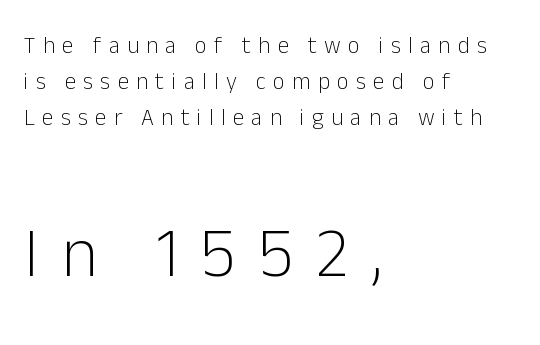
In terms of letterspacing, this is a distinctly airy, spread setting. Does the leading feel generous? No, just average. The rag falls on the right side of this text block. Tall strokes in this sample are plumb rather than angled. Look at the glyph heights: the lower group is clearly the bigger setting. Are there feet on the stems? There aren't — it's a sans.
